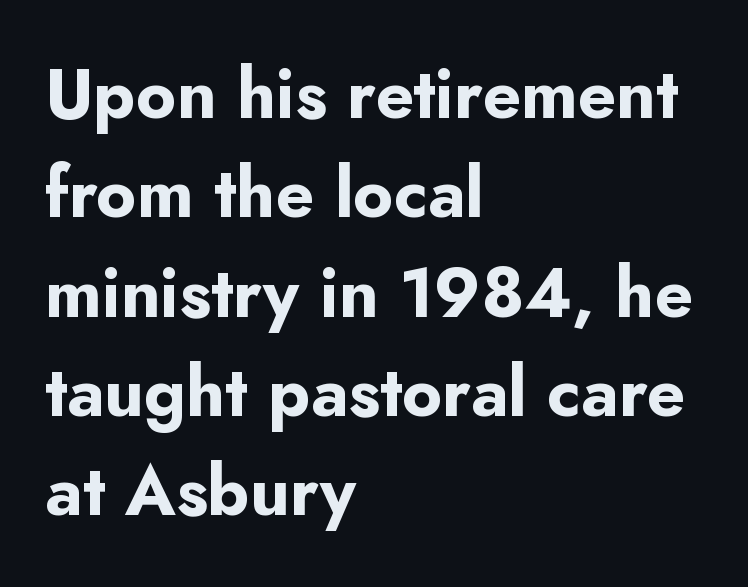
Q: Is the text bold? A: Yes.
Q: Is the text italic (slanted)? A: No, it is upright.
Q: Is the typeface a serif or a sans-serif typeface? A: Sans-serif.
Q: Is the text underlined? A: No.
Q: How is the paragraph aligned? A: Left-aligned.
Q: Is the spacing between letters normal or unusually wide? A: Normal.
Q: Is the spacing between lines tight, normal or loose? A: Normal.
Q: Width (condensed, normal, or wide)? A: Normal.
Q: Stroke contrast? A: Low.
Q: x-height? A: Small.
Q: Monospaced? A: No.
